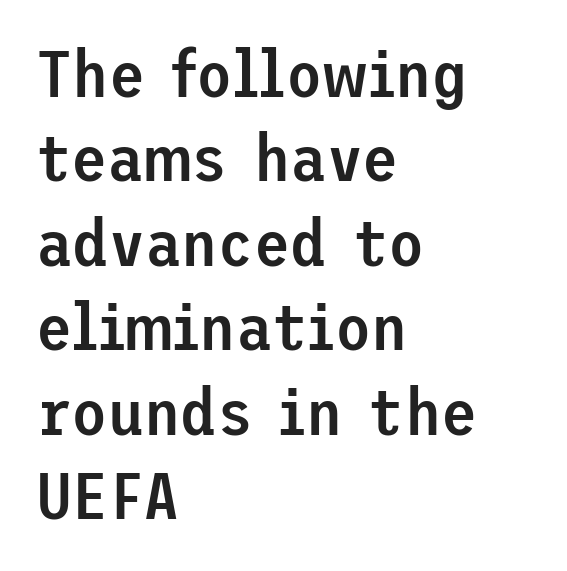
Q: Is the text bold? A: Semi-bold.
Q: Is the text italic (slanted)? A: No, it is upright.
Q: Is the typeface a serif or a sans-serif typeface? A: Sans-serif.
Q: Is the text underlined? A: No.
Q: How is the paragraph aligned? A: Left-aligned.
Q: Is the spacing between letters normal or unusually wide? A: Normal.
Q: Is the spacing between lines tight, normal or loose? A: Normal.
Q: Width (condensed, normal, or wide)? A: Normal.
Q: Stroke contrast? A: Low.
Q: x-height? A: Medium.
